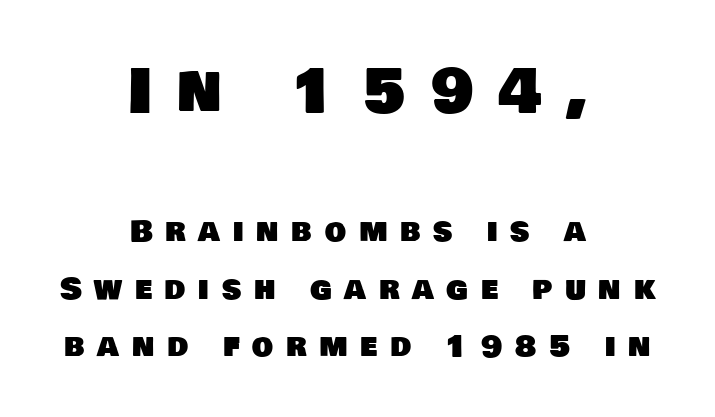
The image shows 60 px sans-serif type; set centered, loose line spacing (1.92x), unusually wide letter spacing (+0.42 em), not underlined; the first (top) block is 2.0x larger; low stroke contrast and a large x-height.
